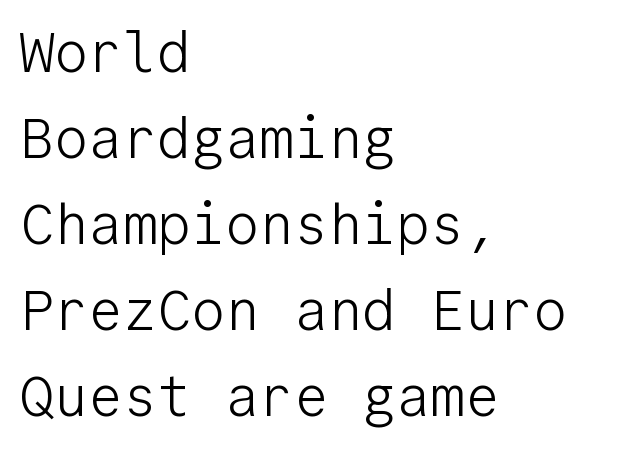
The image shows 57 px light sans-serif type, upright, monospaced; set left-aligned, normal line spacing (1.51x), normal letter spacing, not underlined; low stroke contrast and a medium x-height.
